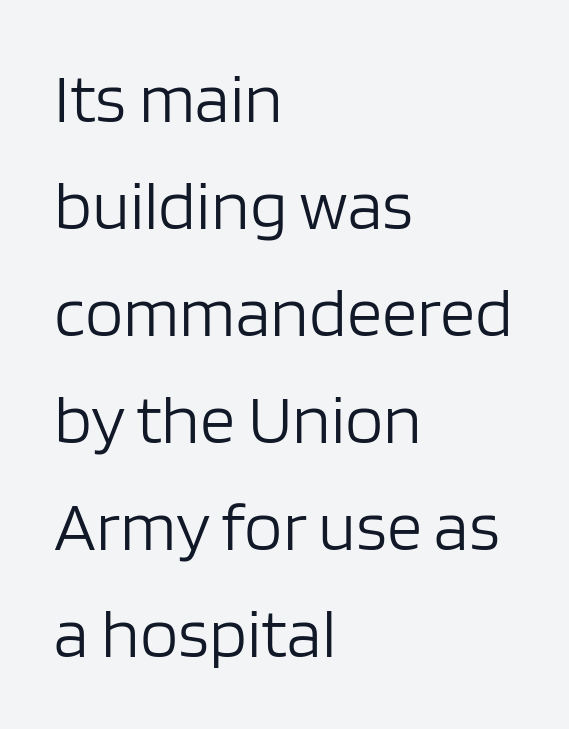
The image shows 70 px light sans-serif type, upright; set left-aligned, normal line spacing (1.53x), normal letter spacing, not underlined; low stroke contrast and a large x-height.
